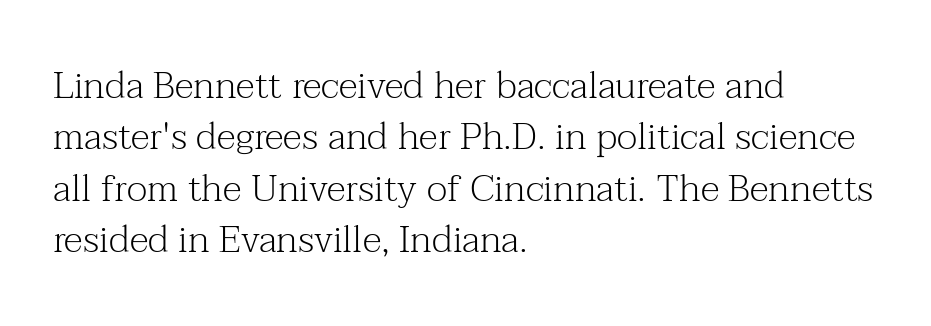
The weight would be labelled regular, book, light, or lighter still. Regarding leading, the lines here are spaced in the standard way. Yep, those are serifs on the letters. This is roman type, the default non-slanted kind. Caption: multi-line text, flush left, ragged right. A bare baseline throughout the passage.
